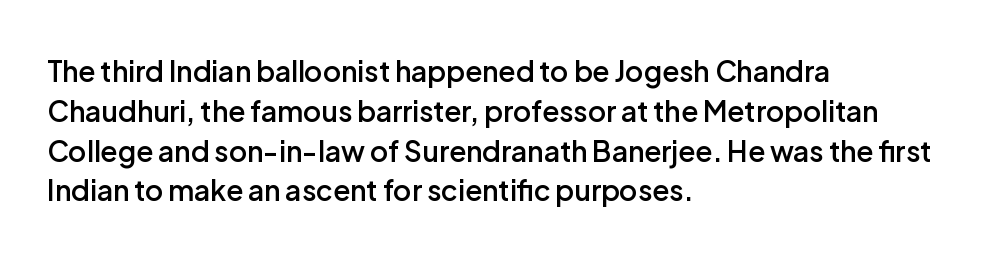
Here the designer chose a conventional face with non-uniform glyph widths. Letters rest on an invisible, unmarked baseline. How are the letters spaced? Ordinarily, with no added tracking. The compositor pushed each line to the left boundary. The passage shown is typeset with a sans-serif family.
